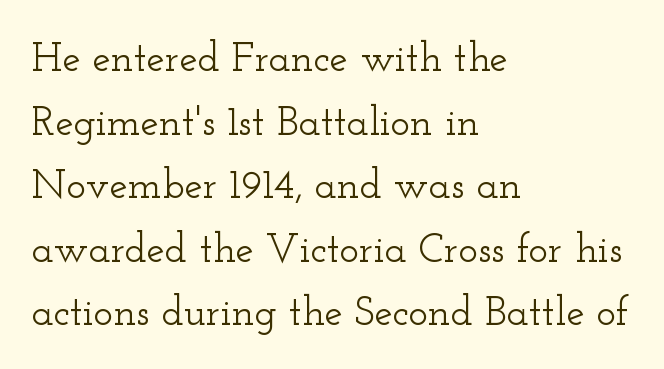
The image shows 41 px wide serif type, upright; set left-aligned, normal line spacing (1.55x), normal letter spacing, not underlined; low stroke contrast and a small x-height.
